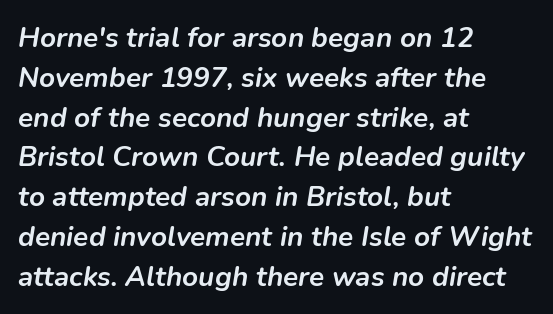
The image shows 28 px semibold type, italic (leaning right); set left-aligned, normal line spacing (1.42x), normal letter spacing, not underlined; low stroke contrast and a medium x-height.
